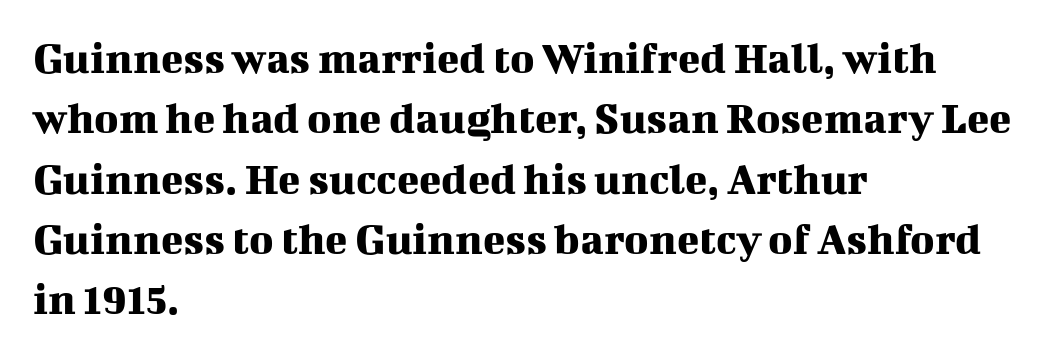
{"serif": "yes", "italic": "no", "width": "normal", "stroke_contrast": "medium", "x_height": "medium", "monospaced": "no", "underline": "no", "align": "left", "line_spacing": "normal", "line_spacing_ratio": 1.31, "letter_spacing": "normal", "letter_spacing_em": 0.0, "glyph_px": 46}
